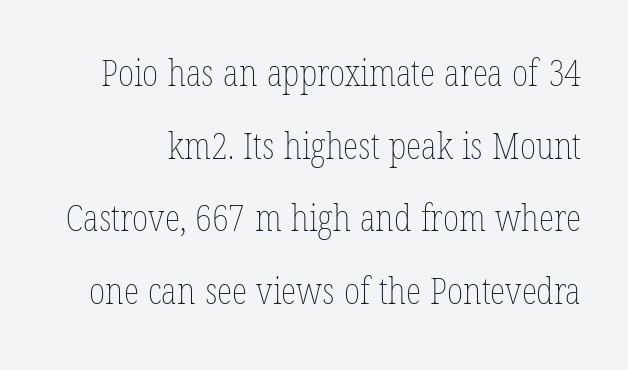
The image shows 36 px thin, condensed type, upright; set loose line spacing (2.02x), normal letter spacing, not underlined; low stroke contrast and a medium x-height.
